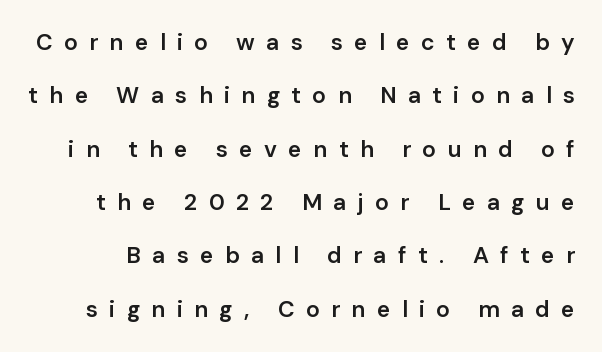
Q: Is the text bold? A: Semi-bold.
Q: Is the text italic (slanted)? A: No, it is upright.
Q: Is the text underlined? A: No.
Q: Is the spacing between letters normal or unusually wide? A: Unusually wide.
Q: Is the spacing between lines tight, normal or loose? A: Loose.
